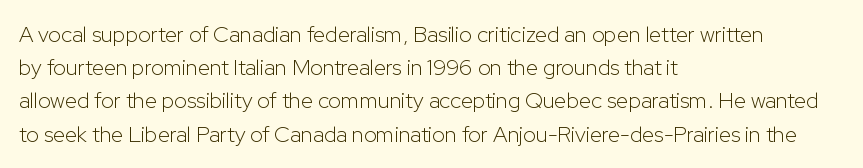
Tall strokes in this sample are plumb rather than angled. Weight: regular or lighter. Tracking value appears to be zero — textbook default spacing. The passage shown stacks its lines at a standard gap. The lines in this sample share a left origin and differ only in where they stop. Anything drawn beneath the words? Only blank space.
